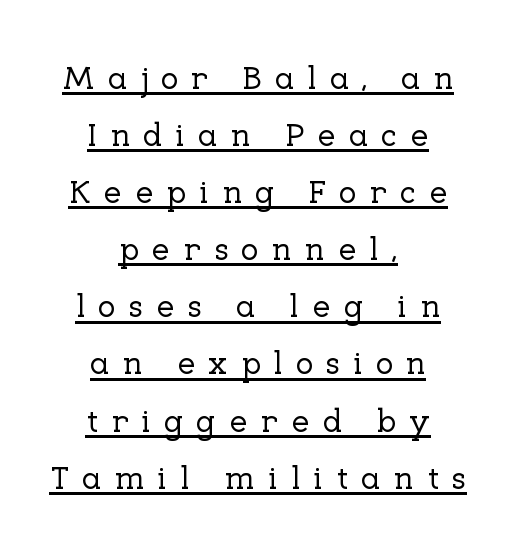
Q: Is the text italic (slanted)? A: No, it is upright.
Q: Is the typeface a serif or a sans-serif typeface? A: Serif.
Q: Is the text underlined? A: Yes.
Q: How is the paragraph aligned? A: Centered.
Q: Is the spacing between letters normal or unusually wide? A: Unusually wide.
Q: Width (condensed, normal, or wide)? A: Normal.
Q: Stroke contrast? A: Low.
Q: x-height? A: Medium.
Q: Monospaced? A: No.
